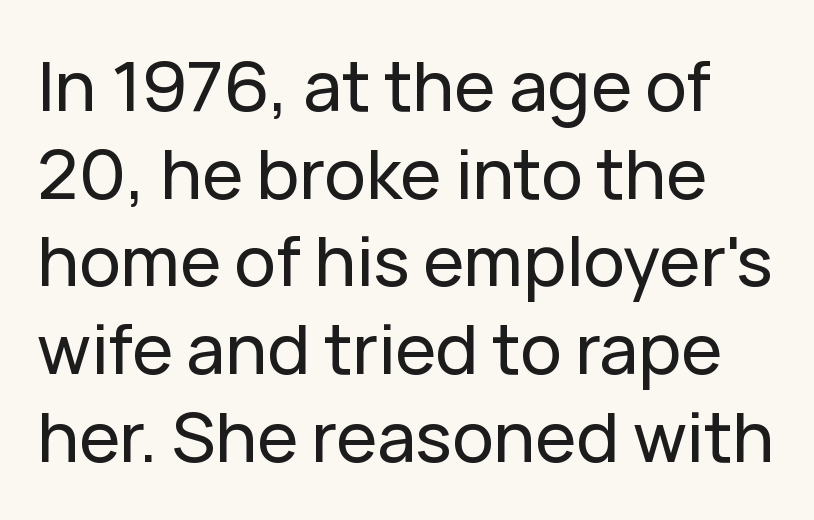
{"serif": "no", "italic": "no", "width": "normal", "stroke_contrast": "low", "x_height": "medium", "monospaced": "no", "underline": "no", "line_spacing": "normal", "line_spacing_ratio": 1.27, "letter_spacing": "normal", "letter_spacing_em": 0.0, "glyph_px": 69}
